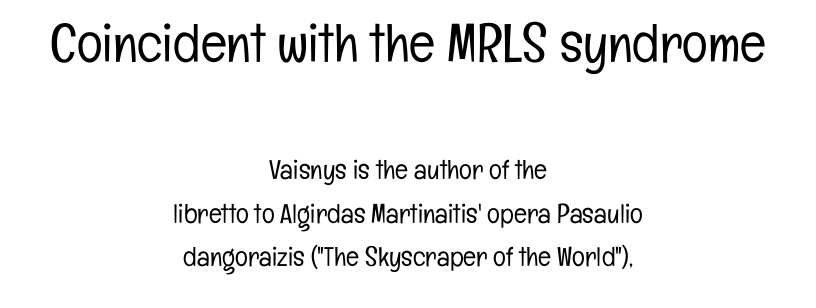
The image shows 54 px light, condensed sans-serif type, upright; set centered, normal line spacing (1.61x), normal letter spacing, not underlined; the first (top) block is 2.0x larger; low stroke contrast and a medium x-height.
